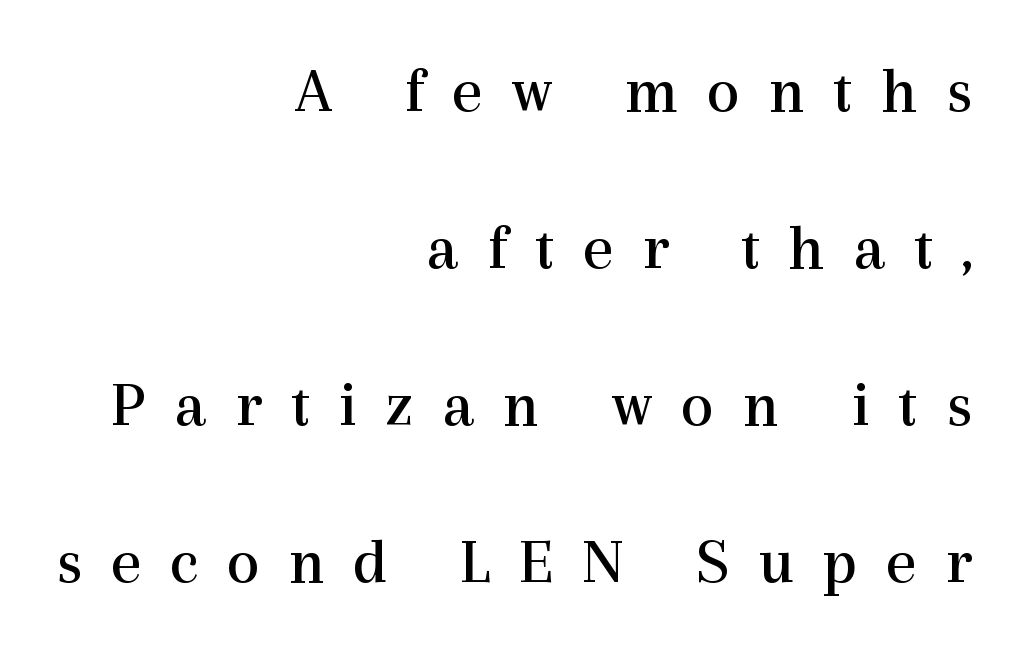
Q: Is the text bold? A: No.
Q: Is the text italic (slanted)? A: No, it is upright.
Q: Is the typeface a serif or a sans-serif typeface? A: Serif.
Q: Is the text underlined? A: No.
Q: How is the paragraph aligned? A: Right-aligned.
Q: Is the spacing between letters normal or unusually wide? A: Unusually wide.
Q: Is the spacing between lines tight, normal or loose? A: Loose.
Q: Width (condensed, normal, or wide)? A: Normal.
Q: x-height? A: Medium.
Q: Monospaced? A: No.
